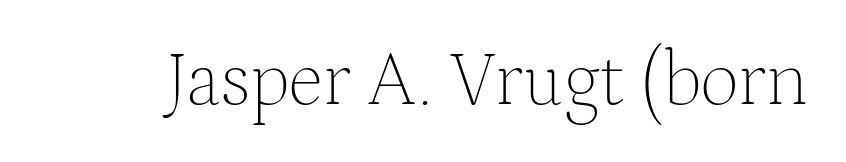
The image shows 77 px thin serif type, upright; set normal letter spacing, not underlined; medium stroke contrast and a medium x-height.
